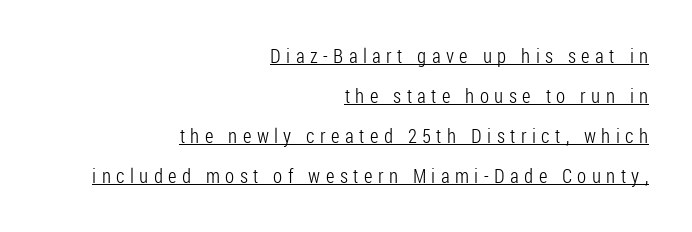
Q: Is the text bold? A: No.
Q: Is the text italic (slanted)? A: No, it is upright.
Q: Is the text underlined? A: Yes.
Q: How is the paragraph aligned? A: Right-aligned.
Q: Is the spacing between letters normal or unusually wide? A: Unusually wide.
Q: Is the spacing between lines tight, normal or loose? A: Loose.
